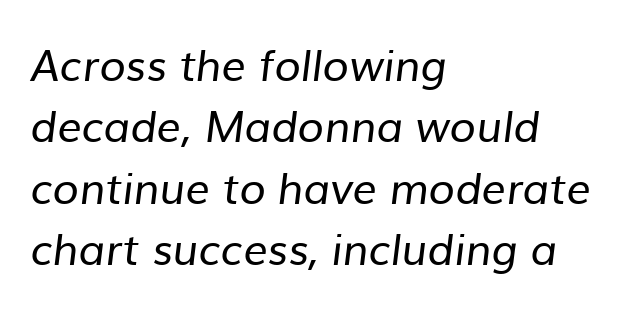
The image shows 43 px regular-weight sans-serif type; set left-aligned, normal line spacing (1.43x), normal letter spacing, not underlined; low stroke contrast and a medium x-height.
